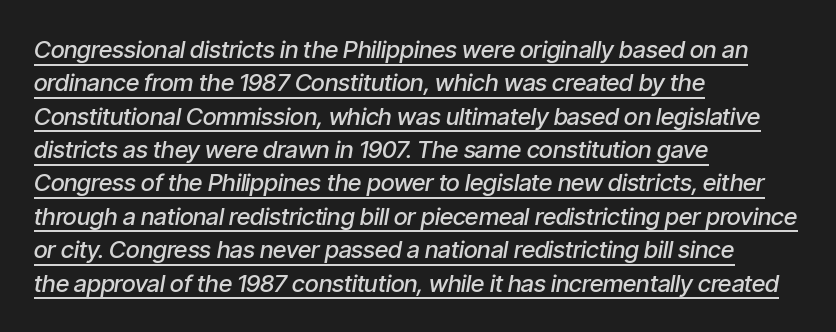
The image shows 24 px text type, italic (leaning right); set left-aligned, normal line spacing (1.39x), normal letter spacing, underlined.
